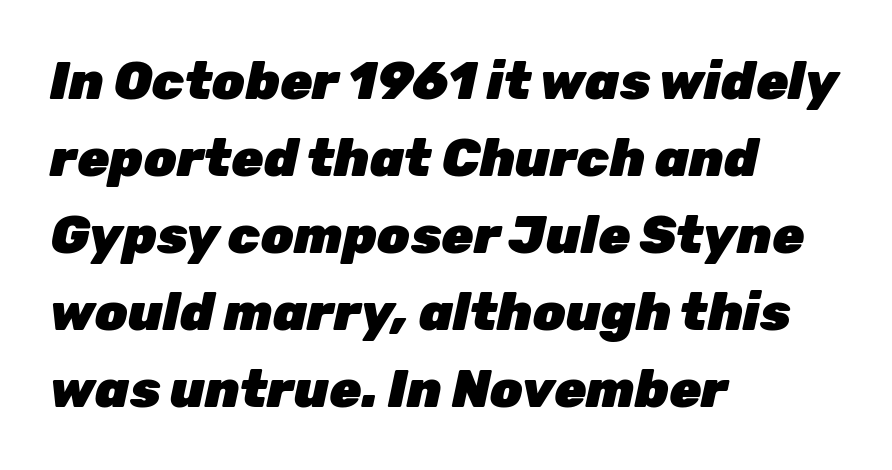
The glyphs look as if they've been sheared to an angle. Typographic density is high because the face is bold. The lines sit at an ordinary, default distance from one another. Varying glyph widths throughout — classic text-font behaviour. How are the letters spaced? Ordinarily, with no added tracking.
